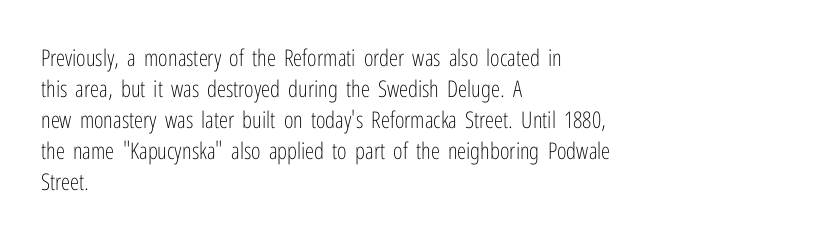
{"italic": "no", "bold": "no", "underline": "no", "align": "left", "line_spacing": "normal", "line_spacing_ratio": 1.35, "letter_spacing": "normal", "letter_spacing_em": 0.0, "glyph_px": 23}
